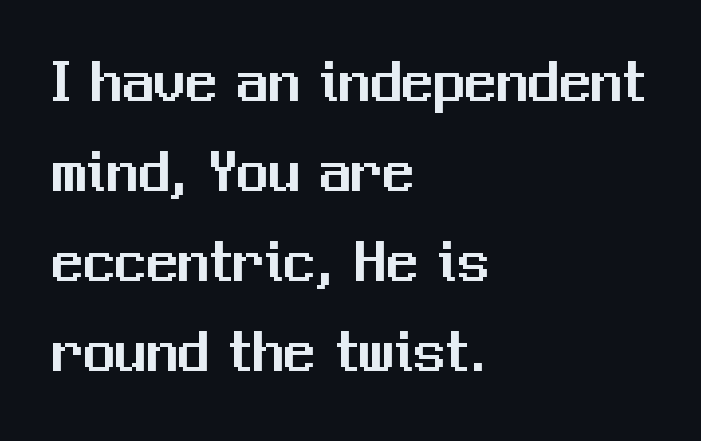
{"serif": "no", "italic": "no", "width": "normal", "stroke_contrast": "medium", "x_height": "medium", "monospaced": "no", "underline": "no", "align": "left", "line_spacing": "normal", "line_spacing_ratio": 1.43, "letter_spacing": "normal", "letter_spacing_em": 0.0, "glyph_px": 63}
